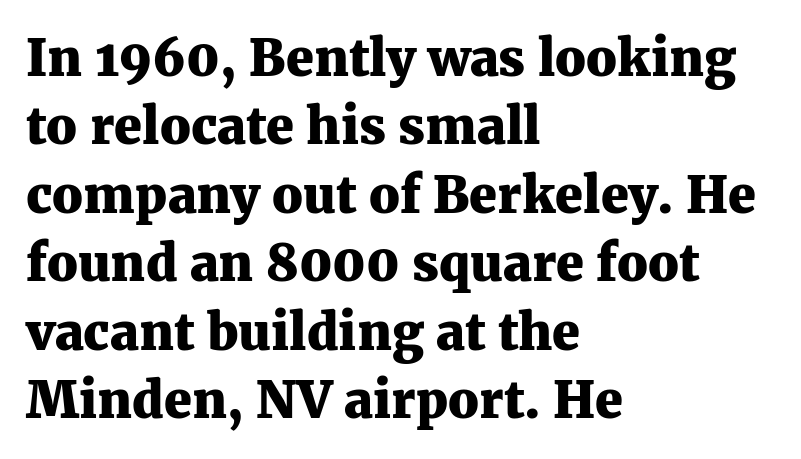
{"serif": "yes", "italic": "no", "bold": "yes", "weight": "heavy", "width": "normal", "stroke_contrast": "medium", "x_height": "medium", "monospaced": "no", "underline": "no", "align": "left", "line_spacing": "normal", "line_spacing_ratio": 1.37, "letter_spacing": "normal", "letter_spacing_em": 0.0, "glyph_px": 50}
